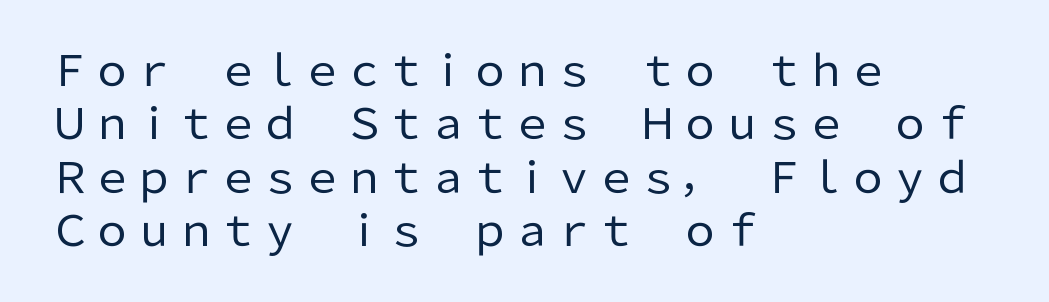
Q: Is the text bold? A: No.
Q: Is the text italic (slanted)? A: No, it is upright.
Q: Is the typeface a serif or a sans-serif typeface? A: Sans-serif.
Q: Is the text underlined? A: No.
Q: How is the paragraph aligned? A: Left-aligned.
Q: Is the spacing between letters normal or unusually wide? A: Normal.
Q: Is the spacing between lines tight, normal or loose? A: Normal.
Q: Width (condensed, normal, or wide)? A: Normal.
Q: Stroke contrast? A: Low.
Q: x-height? A: Medium.
Q: Monospaced? A: No.
